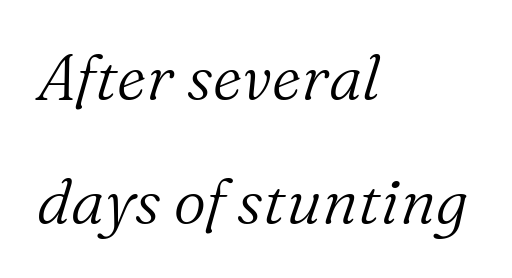
The horizontal fit of the characters is conventional and even. Each new line begins a long way beneath the previous one. Clear beneath every line of the passage. Looks like regular typesetting: each glyph gets only the width it needs.
